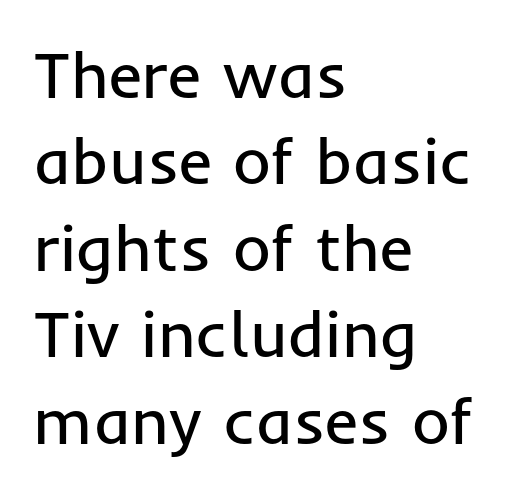
{"serif": "no", "italic": "no", "bold": "no", "weight": "regular", "width": "normal", "stroke_contrast": "low", "x_height": "medium", "monospaced": "no", "underline": "no", "align": "left", "line_spacing": "normal", "line_spacing_ratio": 1.33, "letter_spacing": "normal", "letter_spacing_em": 0.0, "glyph_px": 65}
